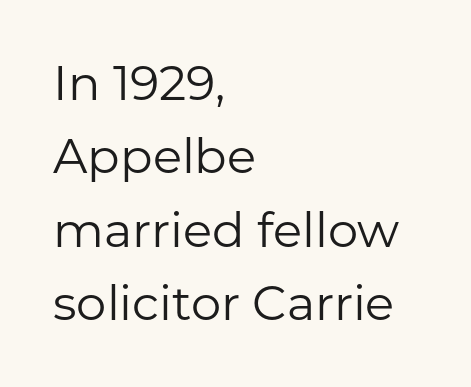
This is sans-serif lettering, the kind often seen on screens and signage. Here the designer chose a conventional face with non-uniform glyph widths. The weight would be labelled regular, book, light, or lighter still. A normal amount of white space separates one row of letters from the next.
